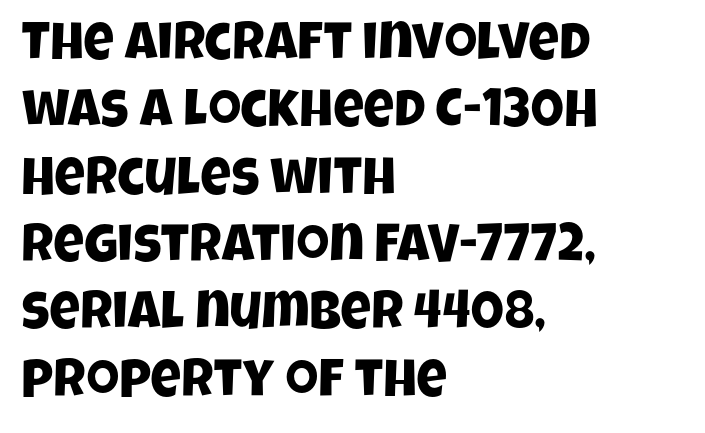
The leading is moderate, giving the passage an even texture. The line texture is even and compact thanks to regular tracking. This is sans-serif lettering, the kind often seen on screens and signage. Caption: multi-line text, flush left, ragged right. The foot of each line stays bare and open.
